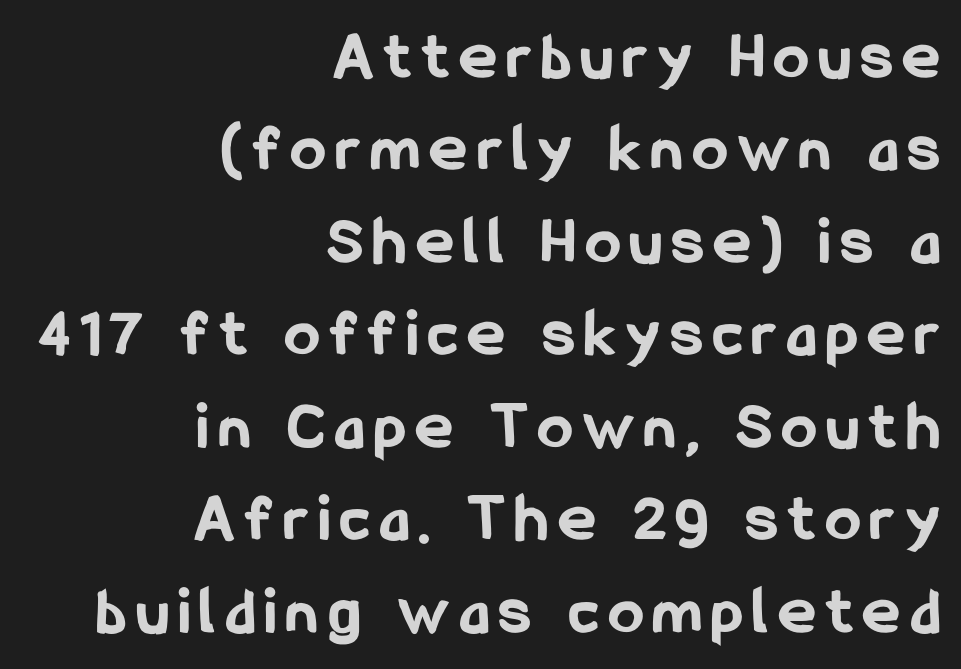
The image shows 69 px bold, condensed sans-serif type, upright; set right-aligned, normal line spacing (1.34x), not underlined; low stroke contrast and a medium x-height.
